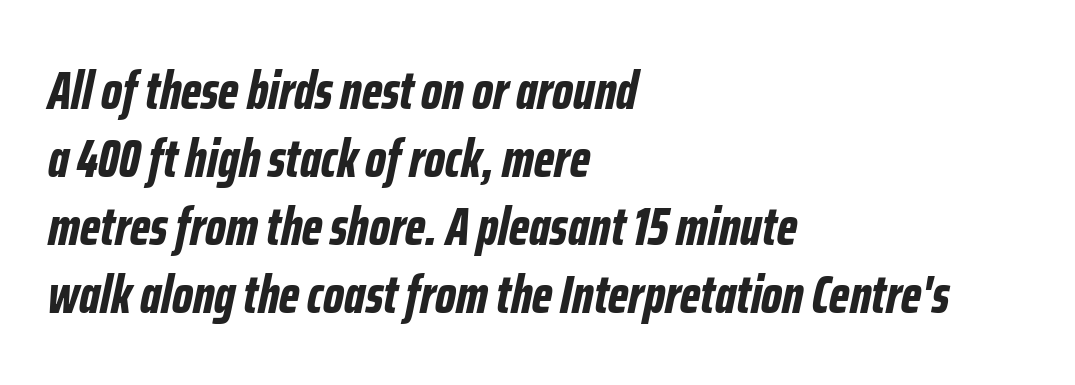
Q: Is the text bold? A: Yes.
Q: Is the text italic (slanted)? A: Yes, it leans right by about 12 degrees.
Q: Is the text underlined? A: No.
Q: How is the paragraph aligned? A: Left-aligned.
Q: Is the spacing between letters normal or unusually wide? A: Normal.
Q: Is the spacing between lines tight, normal or loose? A: Normal.
Q: Width (condensed, normal, or wide)? A: Condensed.
Q: Stroke contrast? A: Low.
Q: x-height? A: Medium.
Q: Monospaced? A: No.
